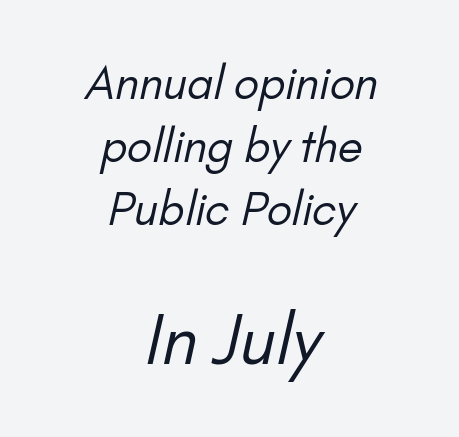
A typesetter would call this proportional, since set widths differ per character. Stem width sits at or under what a default text font uses. Nobody touched the tracking dial on this one. This sample keeps an unexceptional amount of space between lines. Which margin do the lines hug? Neither — every line sits in the middle. This is sans-serif lettering, the kind often seen on screens and signage.
